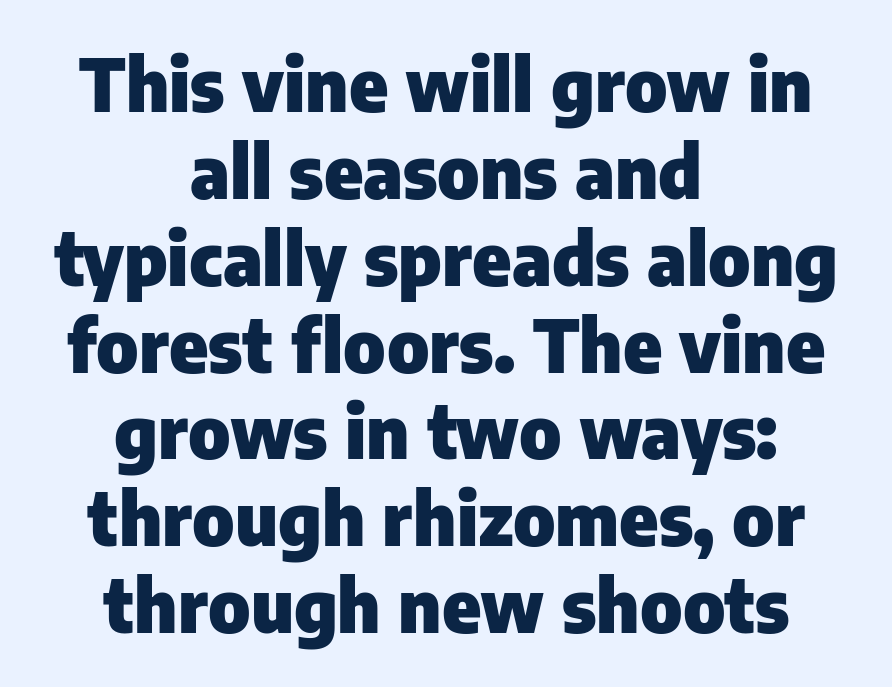
Unlike a traditional serif, this face leaves its strokes unadorned. Think of a printed novel: that variable character pitch is what you see here. Every row of glyphs is offset so its center matches the block's center. Caption: standard tracking, unaltered.
